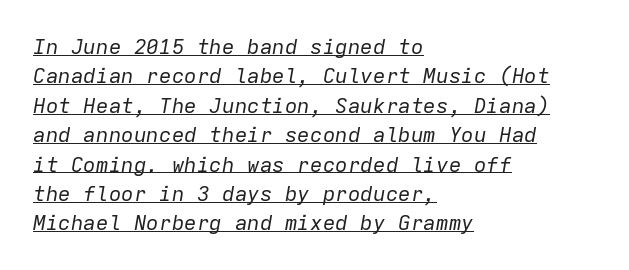
The image shows 21 px text type, italic (leaning right); set left-aligned, normal line spacing (1.4x), normal letter spacing, underlined.
